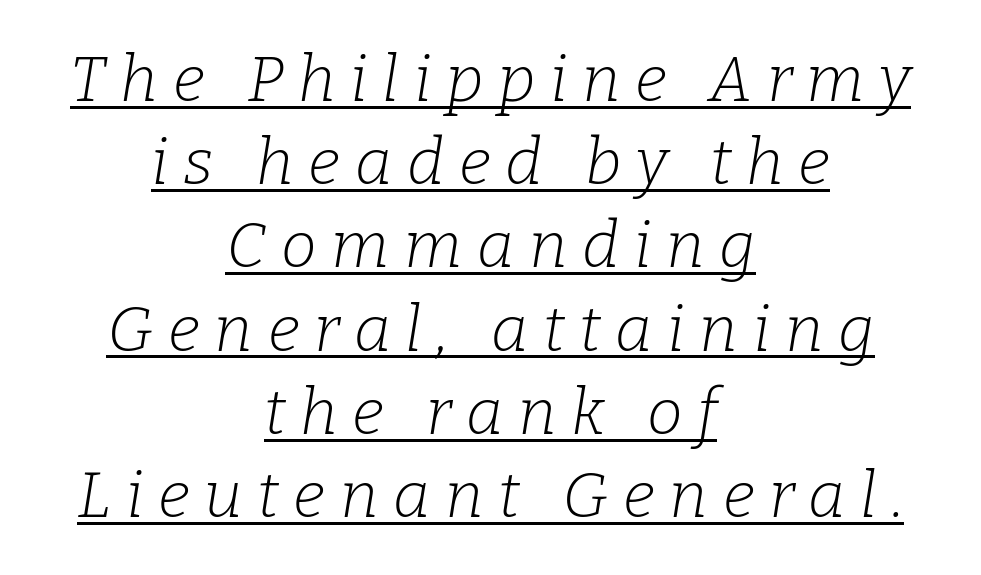
Q: Is the text bold? A: No.
Q: Is the text italic (slanted)? A: Yes, it leans right by about 9 degrees.
Q: Is the typeface a serif or a sans-serif typeface? A: Serif.
Q: Is the text underlined? A: Yes.
Q: How is the paragraph aligned? A: Centered.
Q: Is the spacing between letters normal or unusually wide? A: Unusually wide.
Q: Is the spacing between lines tight, normal or loose? A: Normal.
Q: Width (condensed, normal, or wide)? A: Normal.
Q: Stroke contrast? A: Low.
Q: x-height? A: Medium.
Q: Monospaced? A: No.
